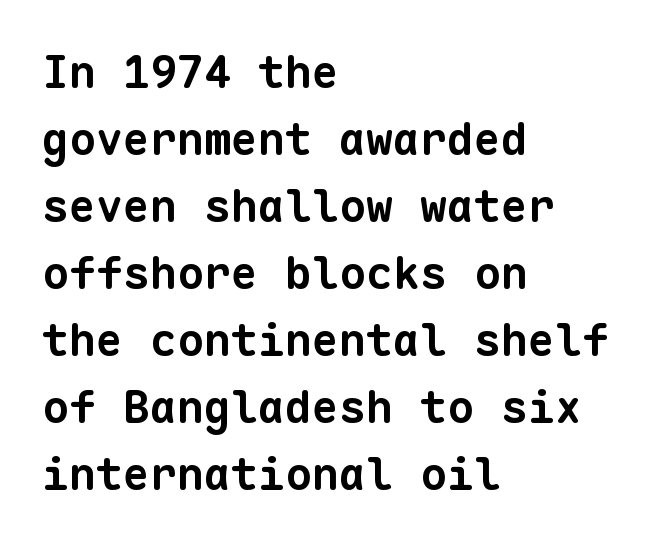
Q: Is the text bold? A: Yes.
Q: Is the typeface a serif or a sans-serif typeface? A: Sans-serif.
Q: Is the text underlined? A: No.
Q: How is the paragraph aligned? A: Left-aligned.
Q: Is the spacing between letters normal or unusually wide? A: Normal.
Q: Is the spacing between lines tight, normal or loose? A: Normal.
Q: Width (condensed, normal, or wide)? A: Normal.
Q: Stroke contrast? A: Low.
Q: x-height? A: Medium.
Q: Monospaced? A: Yes.
